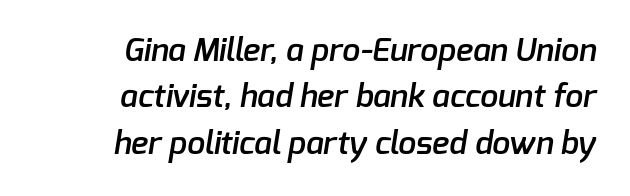
The image shows 32 px semibold sans-serif type; set right-aligned, normal line spacing (1.45x), normal letter spacing, not underlined; low stroke contrast and a medium x-height.
